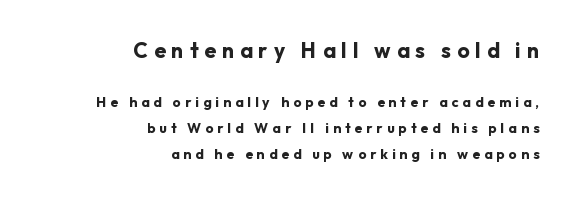
{"italic": "no", "bold": "yes", "underline": "no", "align": "right", "line_spacing_ratio": 1.86, "letter_spacing": "wide", "letter_spacing_em": 0.29, "larger_block": "first", "size_ratio": 1.5, "glyph_px": 21}
